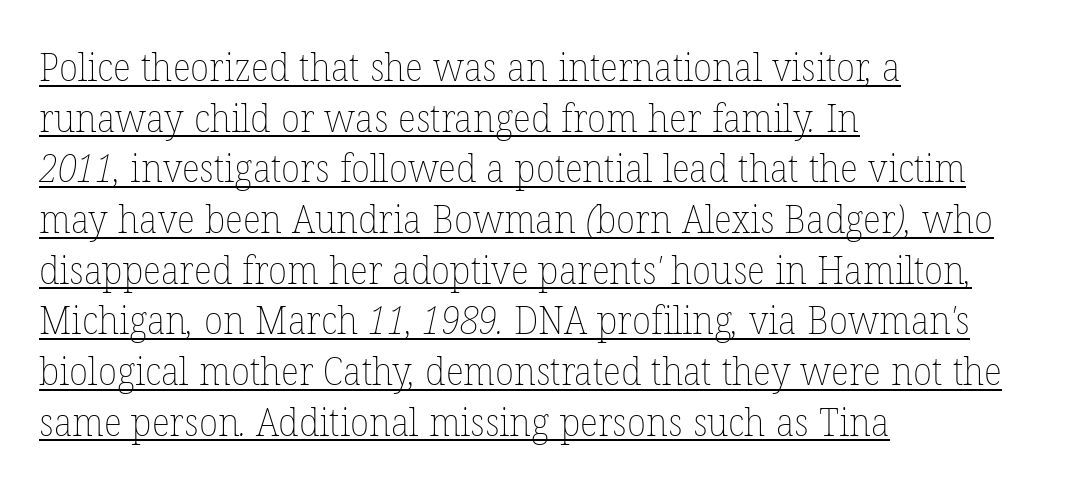
{"bold": "no", "weight": "thin", "width": "normal", "stroke_contrast": "low", "x_height": "medium", "monospaced": "no", "underline": "yes", "align": "left", "line_spacing": "normal", "line_spacing_ratio": 1.3, "letter_spacing": "normal", "letter_spacing_em": 0.0, "glyph_px": 39}
